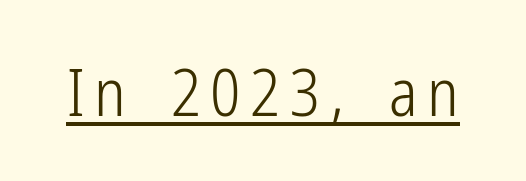
{"serif": "no", "italic": "no", "bold": "no", "weight": "light", "width": "condensed", "stroke_contrast": "low", "x_height": "medium", "monospaced": "no", "underline": "yes", "glyph_px": 66}
